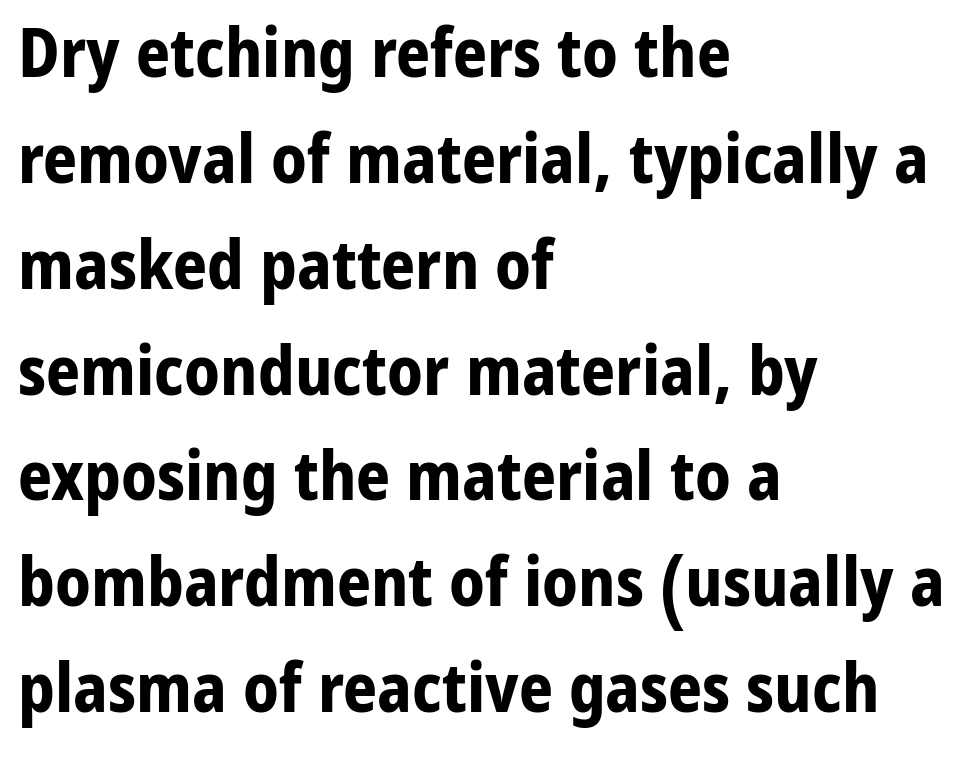
{"serif": "no", "italic": "no", "bold": "yes", "weight": "bold", "width": "normal", "stroke_contrast": "low", "x_height": "medium", "monospaced": "no", "underline": "no", "align": "left", "line_spacing": "normal", "line_spacing_ratio": 1.58, "letter_spacing": "normal", "letter_spacing_em": 0.0, "glyph_px": 67}
